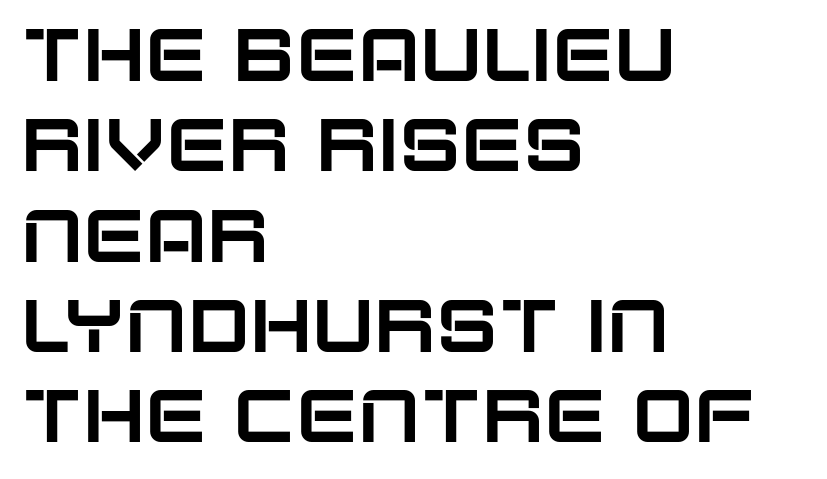
Q: Is the text italic (slanted)? A: No, it is upright.
Q: Is the typeface a serif or a sans-serif typeface? A: Sans-serif.
Q: Is the text underlined? A: No.
Q: How is the paragraph aligned? A: Left-aligned.
Q: Is the spacing between letters normal or unusually wide? A: Normal.
Q: Width (condensed, normal, or wide)? A: Normal.
Q: Stroke contrast? A: Low.
Q: x-height? A: Large.
Q: Monospaced? A: No.
